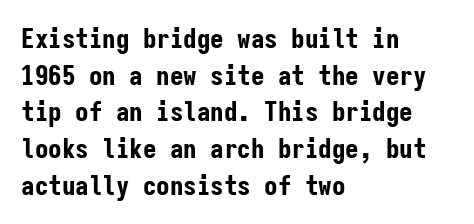
Casual observation: everything's shoved over to the left. Look at the tracking — it's just the regular setting, nothing added. The rendering uses a moderate line-height, typical for paragraphs. Decoration check: the copy has no underline. The face used here has the dense, thick strokes of a bold. The typography opts for an upright posture over an oblique one.
